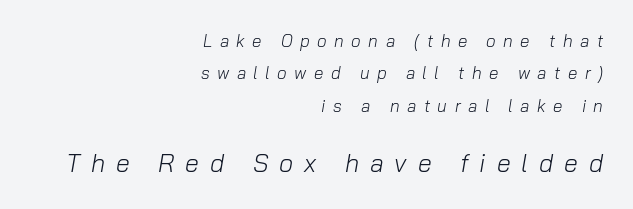
Q: Is the text bold? A: No.
Q: Is the text italic (slanted)? A: Yes, it leans right by about 10 degrees.
Q: Is the text underlined? A: No.
Q: How is the paragraph aligned? A: Right-aligned.
Q: Is the spacing between letters normal or unusually wide? A: Unusually wide.
Q: Is the spacing between lines tight, normal or loose? A: Loose.
Q: Which block of text is set in a larger size, the first (top) or the second (bottom)? A: The second (bottom) one.
